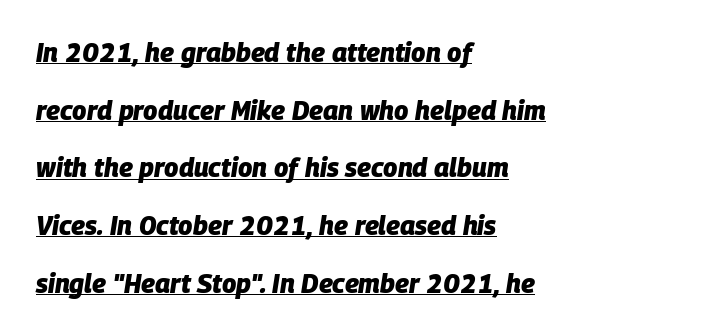
The image shows 26 px bold type, italic (leaning right); set left-aligned, loose line spacing (2.22x), normal letter spacing, underlined.
